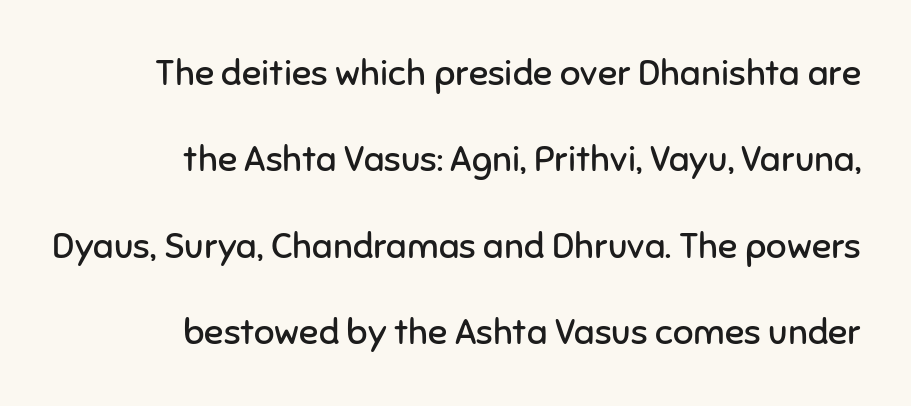
Q: Is the text bold? A: No.
Q: Is the text italic (slanted)? A: No, it is upright.
Q: Is the typeface a serif or a sans-serif typeface? A: Sans-serif.
Q: Is the text underlined? A: No.
Q: How is the paragraph aligned? A: Right-aligned.
Q: Is the spacing between letters normal or unusually wide? A: Normal.
Q: Is the spacing between lines tight, normal or loose? A: Loose.
Q: Width (condensed, normal, or wide)? A: Normal.
Q: Stroke contrast? A: Low.
Q: x-height? A: Medium.
Q: Monospaced? A: No.
